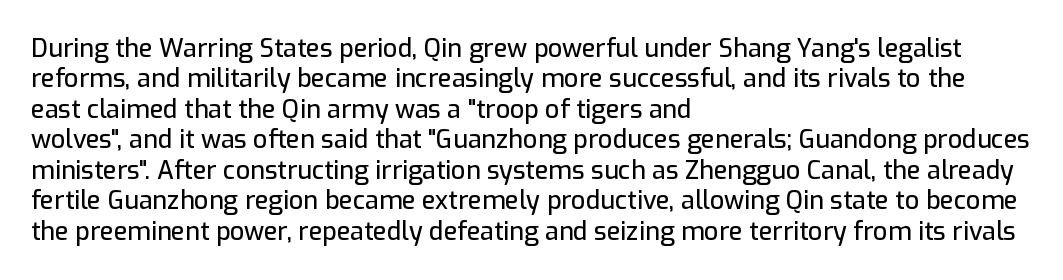
The typography opts for an upright posture over an oblique one. The letterforms sit shoulder to shoulder at normal distance. Compared with a centered layout, this one pins lines to the left instead. Descenders are the only things crossing below the line.
